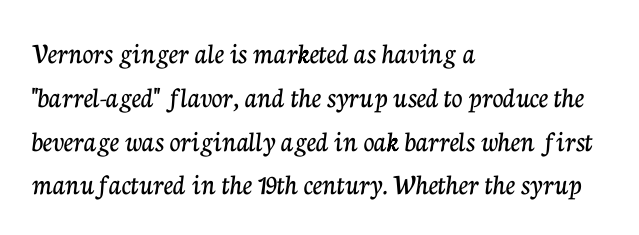
The line-height multiplier appears to be the usual default. Tracking here is standard; glyphs follow each other at the usual distance. Visually the block forms a straight wall on the left and a jagged coastline on the right.
